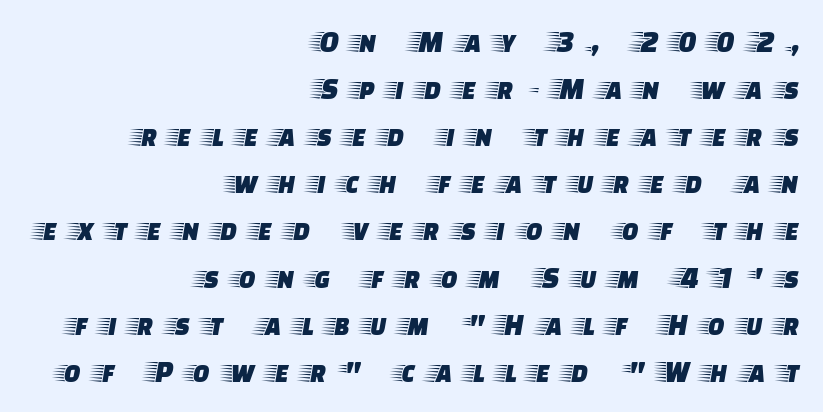
Q: Is the text italic (slanted)? A: Yes.
Q: Is the typeface a serif or a sans-serif typeface? A: Serif.
Q: Is the text underlined? A: No.
Q: How is the paragraph aligned? A: Right-aligned.
Q: Is the spacing between letters normal or unusually wide? A: Unusually wide.
Q: Is the spacing between lines tight, normal or loose? A: Normal.
Q: Width (condensed, normal, or wide)? A: Wide.
Q: Stroke contrast? A: Low.
Q: x-height? A: Large.
Q: Monospaced? A: No.
